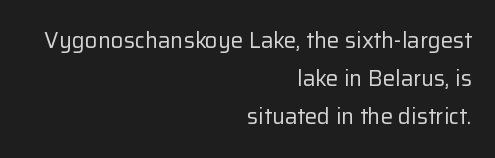
Q: Is the text bold? A: No.
Q: Is the text italic (slanted)? A: No, it is upright.
Q: Is the text underlined? A: No.
Q: How is the paragraph aligned? A: Right-aligned.
Q: Is the spacing between letters normal or unusually wide? A: Normal.
